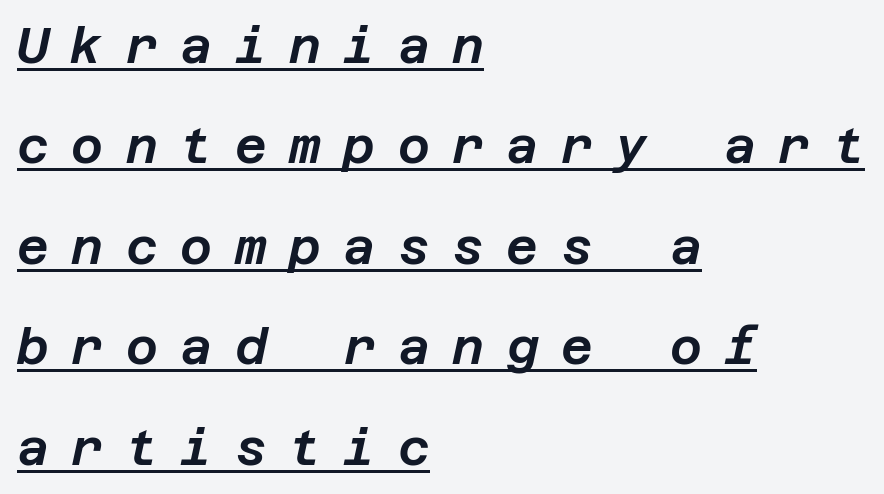
Q: Is the text italic (slanted)? A: Yes, it leans right by about 12 degrees.
Q: Is the text underlined? A: Yes.
Q: How is the paragraph aligned? A: Left-aligned.
Q: Is the spacing between letters normal or unusually wide? A: Unusually wide.
Q: Is the spacing between lines tight, normal or loose? A: Loose.
Q: Width (condensed, normal, or wide)? A: Normal.
Q: Stroke contrast? A: Low.
Q: x-height? A: Large.
